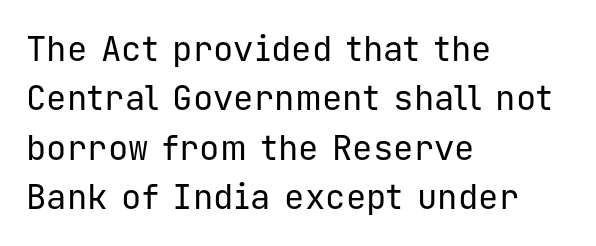
Q: Is the text bold? A: No.
Q: Is the text italic (slanted)? A: No, it is upright.
Q: Is the typeface a serif or a sans-serif typeface? A: Sans-serif.
Q: Is the text underlined? A: No.
Q: How is the paragraph aligned? A: Left-aligned.
Q: Is the spacing between letters normal or unusually wide? A: Normal.
Q: Is the spacing between lines tight, normal or loose? A: Normal.
Q: Width (condensed, normal, or wide)? A: Normal.
Q: Stroke contrast? A: Low.
Q: x-height? A: Medium.
Q: Monospaced? A: Yes.
